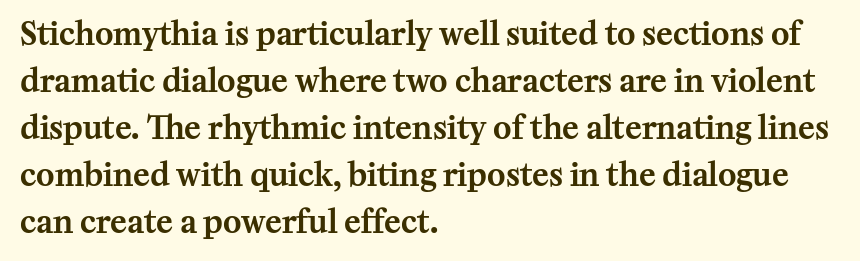
{"serif": "yes", "italic": "no", "width": "normal", "stroke_contrast": "medium", "x_height": "medium", "monospaced": "no", "underline": "no", "align": "left", "line_spacing": "normal", "line_spacing_ratio": 1.52, "letter_spacing": "normal", "letter_spacing_em": 0.0, "glyph_px": 31}
